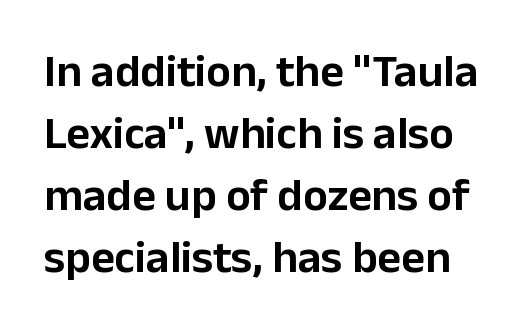
{"serif": "no", "italic": "no", "width": "normal", "stroke_contrast": "low", "x_height": "medium", "monospaced": "no", "underline": "no", "line_spacing": "normal", "line_spacing_ratio": 1.35, "letter_spacing": "normal", "letter_spacing_em": 0.0, "glyph_px": 46}
